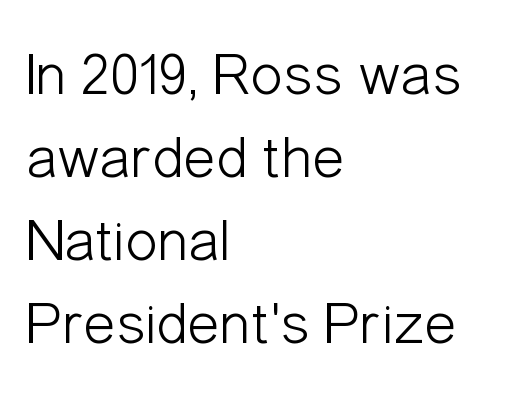
The image shows 61 px light, condensed sans-serif type, upright; set left-aligned, normal line spacing (1.36x), normal letter spacing, not underlined; low stroke contrast and a medium x-height.
